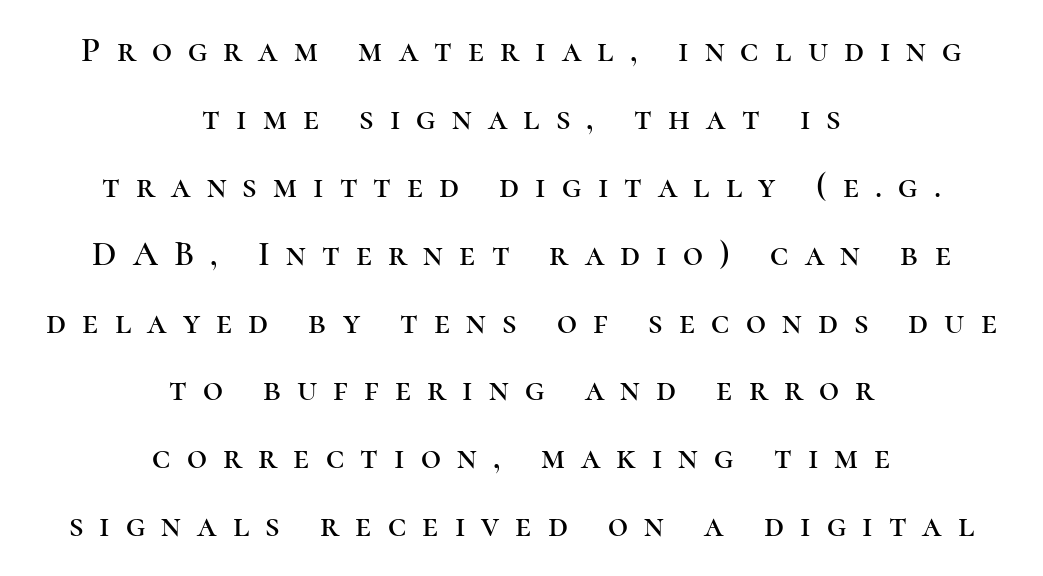
The image shows 35 px serif type, upright; set centered, loose line spacing (1.94x), unusually wide letter spacing (+0.46 em), not underlined; high stroke contrast and a medium x-height.
